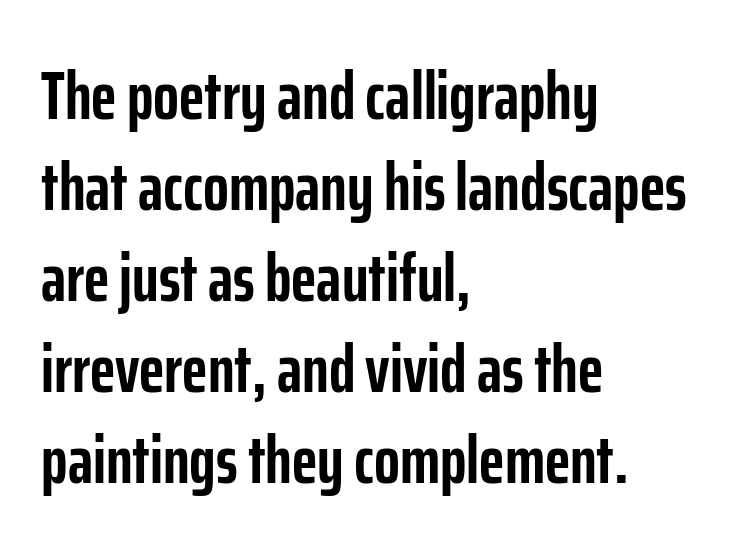
Q: Is the text bold? A: Yes.
Q: Is the text italic (slanted)? A: No, it is upright.
Q: Is the typeface a serif or a sans-serif typeface? A: Sans-serif.
Q: Is the text underlined? A: No.
Q: How is the paragraph aligned? A: Left-aligned.
Q: Is the spacing between letters normal or unusually wide? A: Normal.
Q: Is the spacing between lines tight, normal or loose? A: Normal.
Q: Width (condensed, normal, or wide)? A: Condensed.
Q: Stroke contrast? A: Low.
Q: x-height? A: Medium.
Q: Monospaced? A: No.
